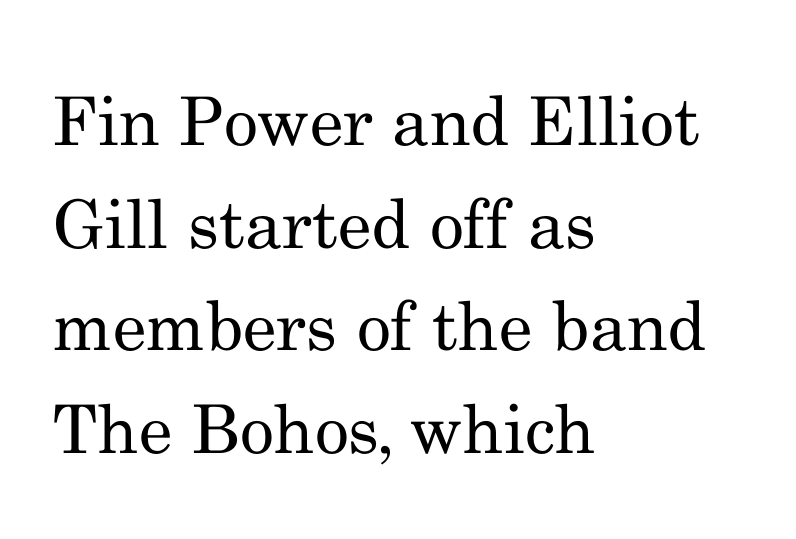
{"serif": "yes", "italic": "no", "bold": "no", "weight": "regular", "width": "normal", "stroke_contrast": "medium", "x_height": "small", "monospaced": "no", "underline": "no", "align": "left", "line_spacing": "normal", "line_spacing_ratio": 1.53, "letter_spacing": "normal", "letter_spacing_em": 0.0, "glyph_px": 67}
